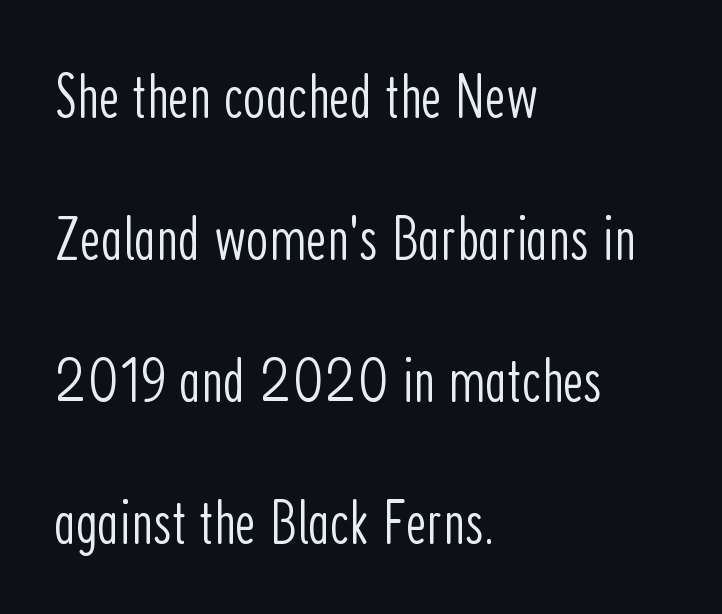
Check under the words: just untouched page. Quick note: interline space is abundant. Stems and bowls with no extra thickness — not bold. Left-aligned paragraph, ragged on the right. Grotesque or geometric, the face here clearly has no serifs.
